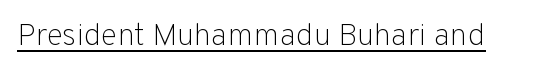
Q: Is the text bold? A: No.
Q: Is the text italic (slanted)? A: No, it is upright.
Q: Is the typeface a serif or a sans-serif typeface? A: Sans-serif.
Q: Is the text underlined? A: Yes.
Q: Is the spacing between letters normal or unusually wide? A: Normal.
Q: Width (condensed, normal, or wide)? A: Normal.
Q: Stroke contrast? A: Low.
Q: x-height? A: Medium.
Q: Monospaced? A: No.
